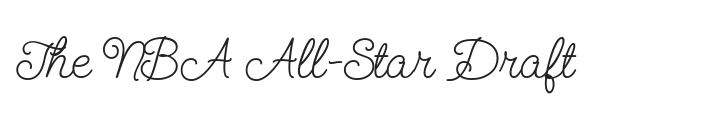
Q: Is the text bold? A: No.
Q: Is the text italic (slanted)? A: Yes.
Q: Is the typeface a serif or a sans-serif typeface? A: Serif.
Q: Is the text underlined? A: No.
Q: Is the spacing between letters normal or unusually wide? A: Normal.
Q: Width (condensed, normal, or wide)? A: Condensed.
Q: Stroke contrast? A: Low.
Q: x-height? A: Small.
Q: Monospaced? A: No.
